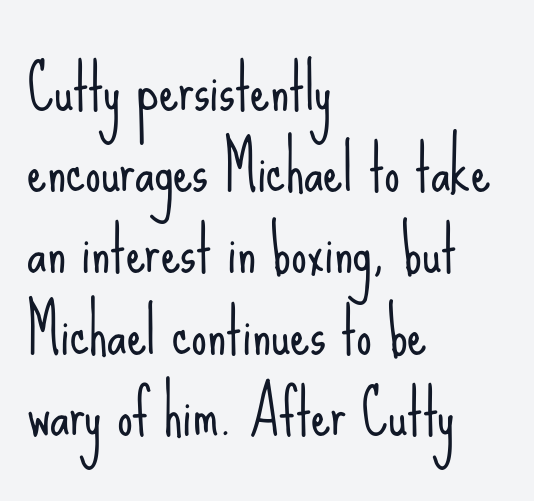
Varying glyph widths throughout — classic text-font behaviour. The area under the type is left untouched. You can tell it's not italic because the verticals are truly vertical. Baseline-to-baseline distance is the conventional proportion of letter height.
